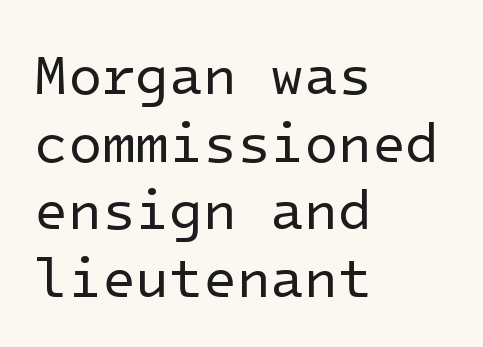
{"serif": "no", "italic": "no", "bold": "no", "weight": "regular", "width": "normal", "stroke_contrast": "low", "x_height": "medium", "underline": "no", "align": "left", "line_spacing_ratio": 1.23, "letter_spacing": "normal", "letter_spacing_em": 0.0, "glyph_px": 55}
